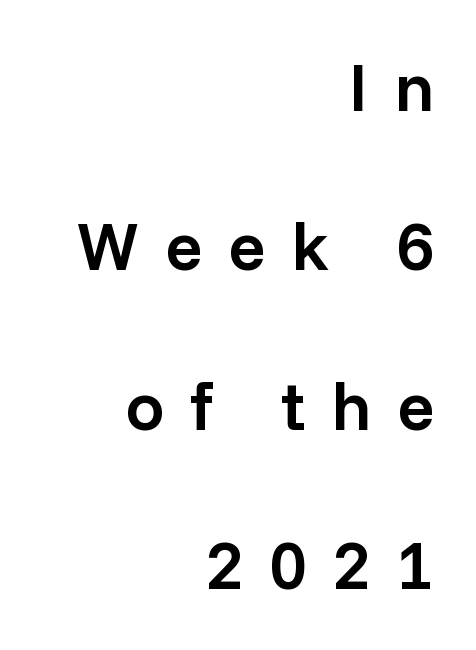
Observe the wide spacing: letters keep a clear distance from each other. Character widths vary here, with narrow letters taking less room than wide ones. Italic: no, the glyphs are upright roman. Alignment: flush right.
